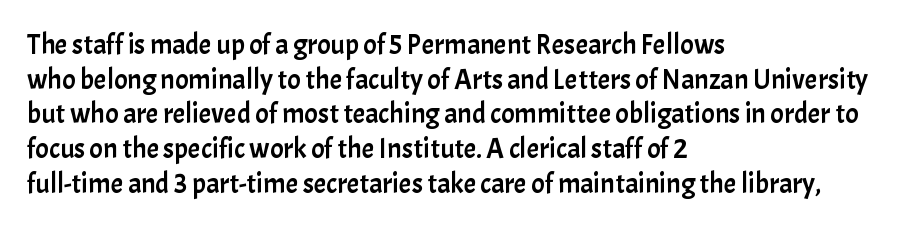
The image shows 28 px sans-serif type, upright; set left-aligned, line spacing 1.24x, normal letter spacing, not underlined; low stroke contrast and a medium x-height.
